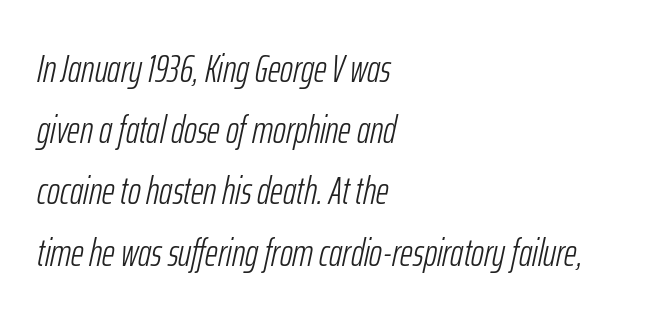
Note the varied advance widths — an 'i' is clearly narrower than an 'm'. Horizontal bands of white between lines are of average thickness. Ink coverage per letter is moderate at most. Standard letterfit; no display-style spreading of the glyphs. This is oblique type, the kind used for emphasis or titles. The specimen omits any rule beneath the text block's lines.
